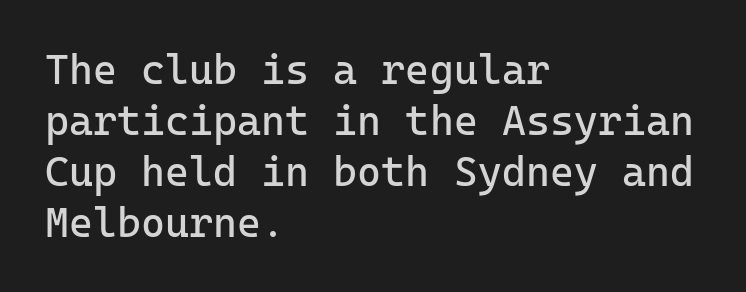
Q: Is the text bold? A: No.
Q: Is the text italic (slanted)? A: No, it is upright.
Q: Is the typeface a serif or a sans-serif typeface? A: Sans-serif.
Q: Is the text underlined? A: No.
Q: How is the paragraph aligned? A: Left-aligned.
Q: Is the spacing between letters normal or unusually wide? A: Normal.
Q: Width (condensed, normal, or wide)? A: Normal.
Q: Stroke contrast? A: Low.
Q: x-height? A: Medium.
Q: Monospaced? A: Yes.
